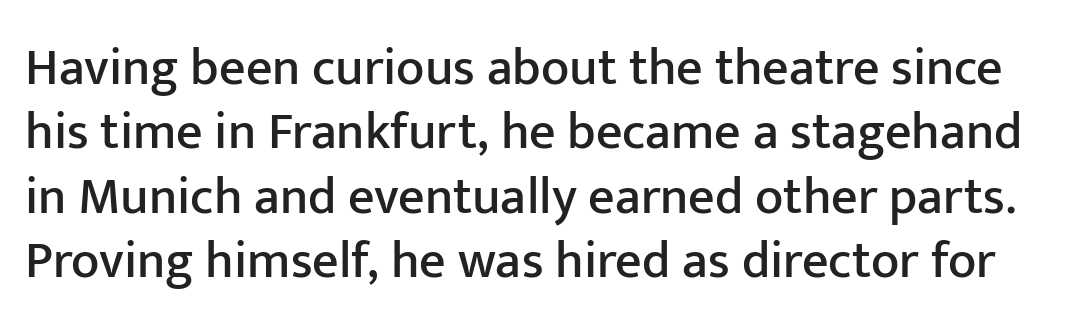
{"serif": "no", "italic": "no", "width": "normal", "stroke_contrast": "low", "x_height": "medium", "monospaced": "no", "underline": "no", "line_spacing_ratio": 1.24, "letter_spacing": "normal", "letter_spacing_em": 0.0, "glyph_px": 52}
